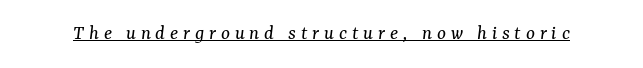
Q: Is the text bold? A: No.
Q: Is the text italic (slanted)? A: Yes, it leans right by about 7 degrees.
Q: Is the text underlined? A: Yes.
Q: Is the spacing between letters normal or unusually wide? A: Unusually wide.
